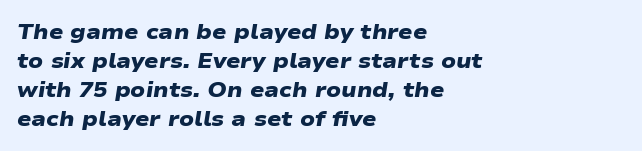
{"bold": "yes", "underline": "no", "align": "left", "line_spacing": "normal", "line_spacing_ratio": 1.38, "letter_spacing": "normal", "letter_spacing_em": 0.0, "glyph_px": 21}
